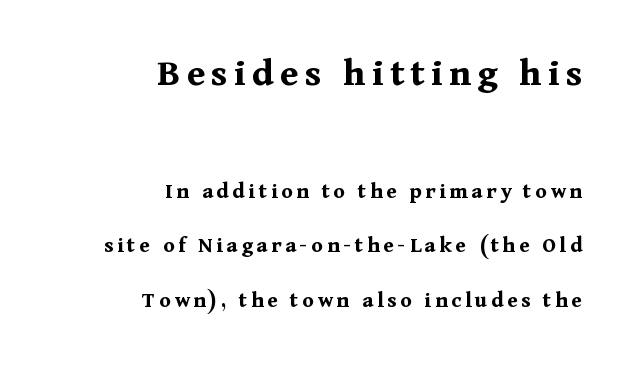
{"serif": "yes", "italic": "no", "bold": "yes", "weight": "bold", "width": "normal", "stroke_contrast": "medium", "x_height": "medium", "monospaced": "no", "underline": "no", "align": "right", "line_spacing": "loose", "line_spacing_ratio": 2.37, "larger_block": "first", "size_ratio": 1.74, "glyph_px": 40}
